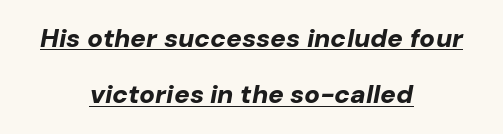
This is oblique type, the kind used for emphasis or titles. Compared with an ordinary text face, these strokes are far heavier — a full bold. Look at the tracking — it's just the regular setting, nothing added. Descenders here cross a horizontal rule under the line. The line-height multiplier appears high, well above default.
